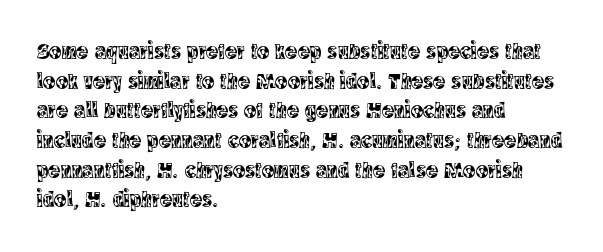
The image shows 23 px text type, upright; set left-aligned, normal line spacing (1.29x), normal letter spacing, not underlined.
